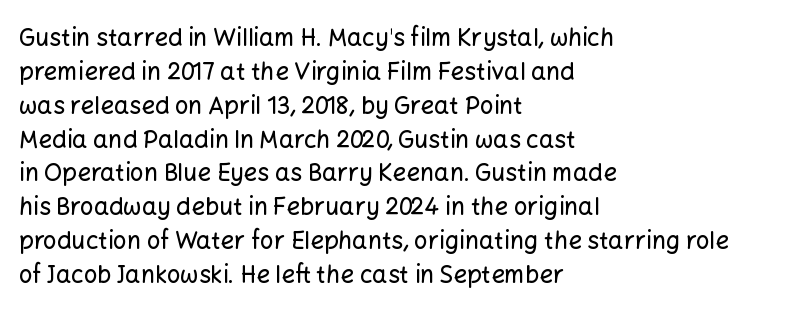
Here the glyphs are tracked normally, forming tight word shapes. A typesetter would call this leading conventional body-copy spacing. Descenders hang freely into open space. Typeset ragged right — the left edge is the straight one. Posture: upright roman.
